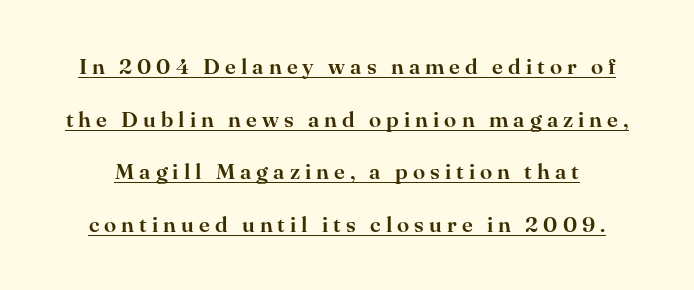
Q: Is the text italic (slanted)? A: No, it is upright.
Q: Is the text underlined? A: Yes.
Q: Is the spacing between letters normal or unusually wide? A: Unusually wide.
Q: Is the spacing between lines tight, normal or loose? A: Loose.
